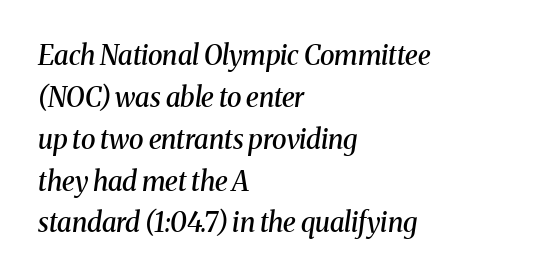
Q: Is the text bold? A: Semi-bold.
Q: Is the text italic (slanted)? A: Yes, it leans right by about 8 degrees.
Q: Is the text underlined? A: No.
Q: How is the paragraph aligned? A: Left-aligned.
Q: Is the spacing between letters normal or unusually wide? A: Normal.
Q: Is the spacing between lines tight, normal or loose? A: Normal.
